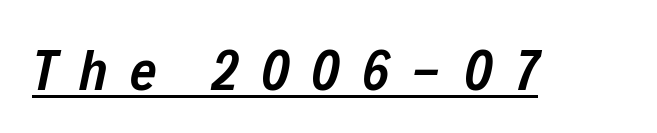
{"italic": "yes", "lean": "right", "slant_degrees": 12, "bold": "semi", "weight": "semibold", "width": "condensed", "stroke_contrast": "low", "x_height": "medium", "monospaced": "no", "underline": "yes", "letter_spacing": "wide", "letter_spacing_em": 0.39, "glyph_px": 57}
